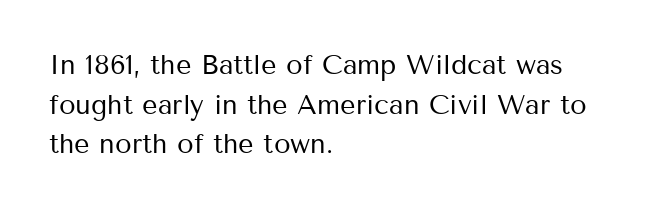
The image shows 27 px text type, upright; set left-aligned, normal line spacing (1.47x), normal letter spacing, not underlined.
